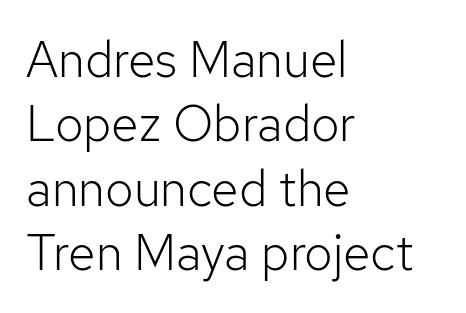
Stroke mass is kept to a normal reading level or below. Spacing between characters is what you'd get straight out of the box. A typesetter would label this face a sans. Horizontally, the lines are justified to the leading edge only.
